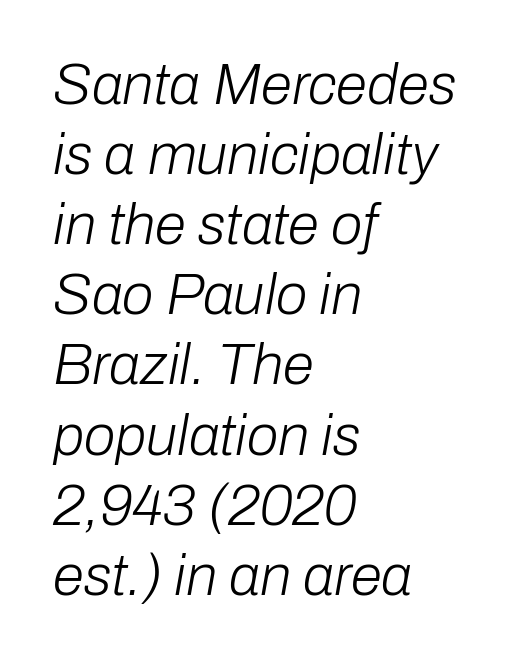
Q: Is the text bold? A: No.
Q: Is the text italic (slanted)? A: Yes, it leans right by about 10 degrees.
Q: Is the text underlined? A: No.
Q: How is the paragraph aligned? A: Left-aligned.
Q: Is the spacing between letters normal or unusually wide? A: Normal.
Q: Width (condensed, normal, or wide)? A: Normal.
Q: Stroke contrast? A: Low.
Q: x-height? A: Medium.
Q: Monospaced? A: No.
